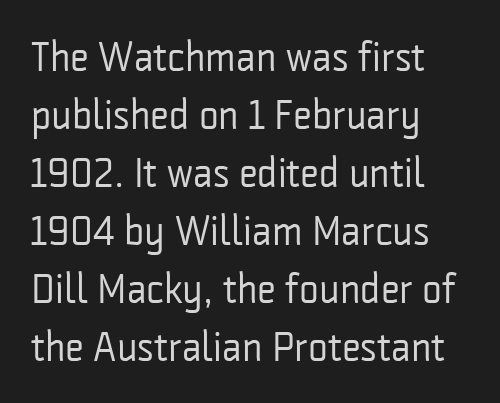
The image shows 42 px regular-weight, condensed sans-serif type, upright; set left-aligned, normal line spacing (1.38x), normal letter spacing, not underlined; low stroke contrast and a medium x-height.
